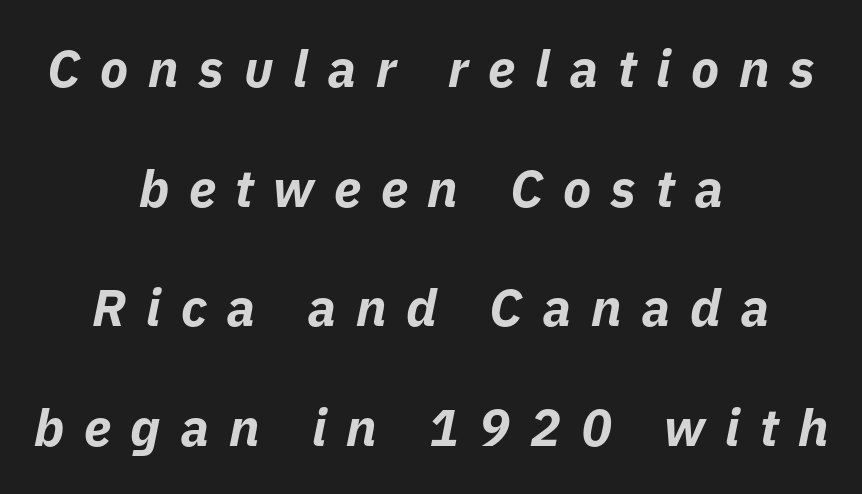
The typesetting leans heavy: a genuine bold. The text block is weighted toward neither margin, spreading evenly from the middle. Type without underlining. This sample uses expanded letter spacing, leaving extra air between glyphs. Summary of vertical rhythm: relaxed, with wide interline spacing.
